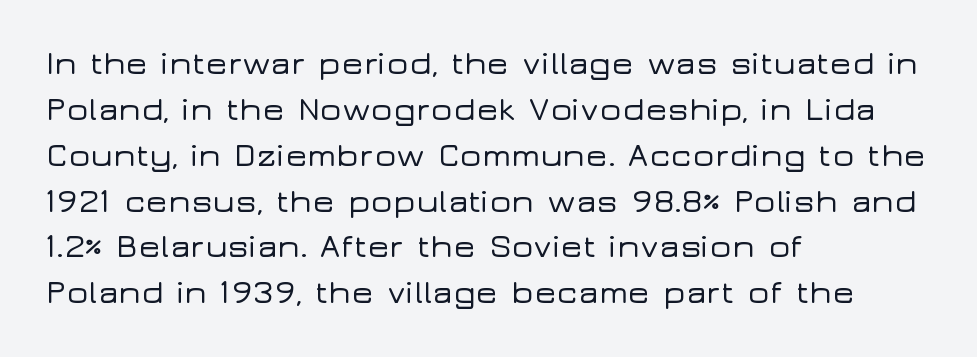
Q: Is the text italic (slanted)? A: No, it is upright.
Q: Is the typeface a serif or a sans-serif typeface? A: Sans-serif.
Q: Is the text underlined? A: No.
Q: How is the paragraph aligned? A: Left-aligned.
Q: Is the spacing between letters normal or unusually wide? A: Normal.
Q: Is the spacing between lines tight, normal or loose? A: Normal.
Q: Width (condensed, normal, or wide)? A: Wide.
Q: Stroke contrast? A: Low.
Q: x-height? A: Medium.
Q: Monospaced? A: No.
